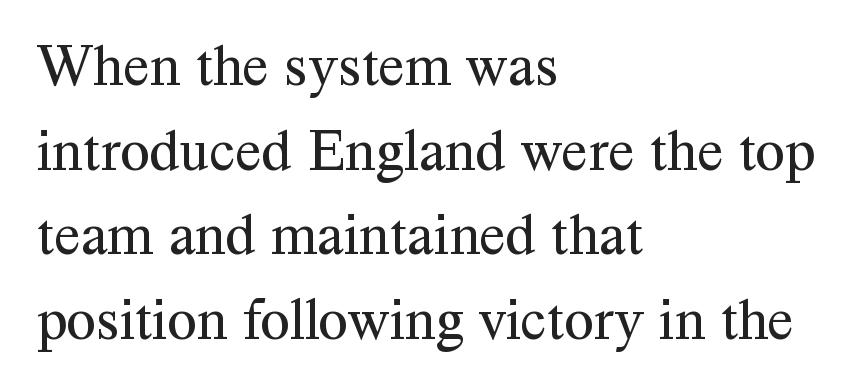
Q: Is the text bold? A: No.
Q: Is the text italic (slanted)? A: No, it is upright.
Q: Is the typeface a serif or a sans-serif typeface? A: Serif.
Q: Is the text underlined? A: No.
Q: How is the paragraph aligned? A: Left-aligned.
Q: Is the spacing between letters normal or unusually wide? A: Normal.
Q: Is the spacing between lines tight, normal or loose? A: Normal.
Q: Width (condensed, normal, or wide)? A: Normal.
Q: Stroke contrast? A: Medium.
Q: x-height? A: Medium.
Q: Monospaced? A: No.
